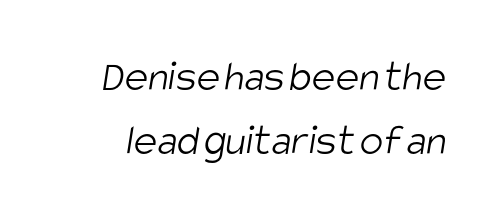
The image shows 44 px light, condensed sans-serif type; set normal line spacing (1.45x), normal letter spacing, not underlined; low stroke contrast and a large x-height.
